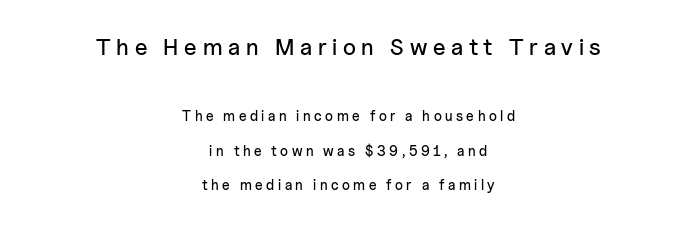
Q: Is the text italic (slanted)? A: No, it is upright.
Q: Is the text underlined? A: No.
Q: How is the paragraph aligned? A: Centered.
Q: Is the spacing between letters normal or unusually wide? A: Unusually wide.
Q: Is the spacing between lines tight, normal or loose? A: Loose.
Q: Which block of text is set in a larger size, the first (top) or the second (bottom)? A: The first (top) one.
